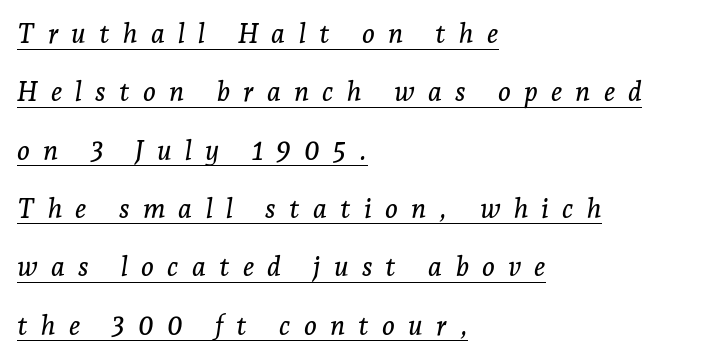
The image shows 27 px text type, italic (leaning right); set left-aligned, loose line spacing (2.16x), unusually wide letter spacing (+0.49 em), underlined.
